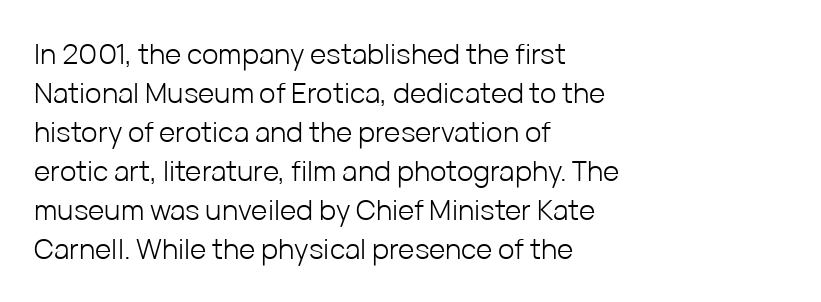
The image shows 28 px light sans-serif type, upright; set left-aligned, normal line spacing (1.39x), normal letter spacing, not underlined; low stroke contrast and a medium x-height.
